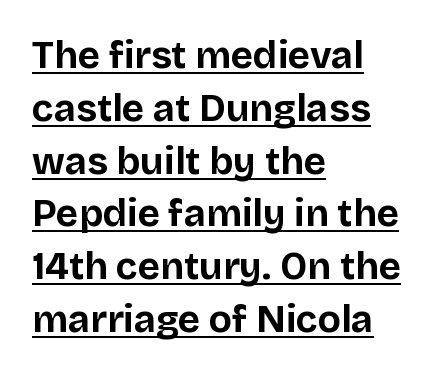
Unlike italic type, these characters show no tilt at all. Nothing unusual about the tracking: characters are spaced as the font intends. The glyphs in this specimen are sans serif. This sample carries an underscore along the baseline area. Strong, thick strokes mark this as bold type.
